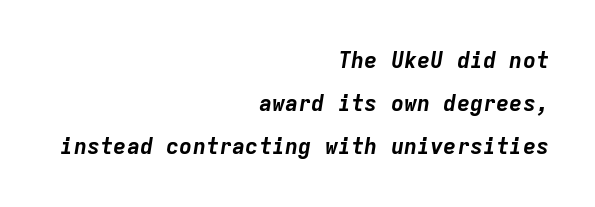
Leftover space on each line is placed entirely before the opening word. The leading is generous, giving the passage an open texture. This sample uses an oblique cut, with every glyph tilted off the vertical. Weight: bold. This rendering leaves character spacing at its baseline value.
